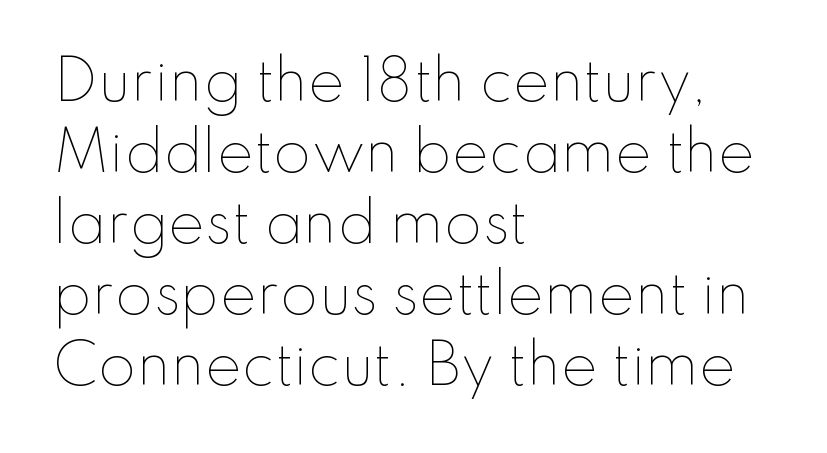
The image shows 55 px thin type, upright; set left-aligned, normal line spacing (1.29x), normal letter spacing, not underlined; low stroke contrast and a small x-height.
